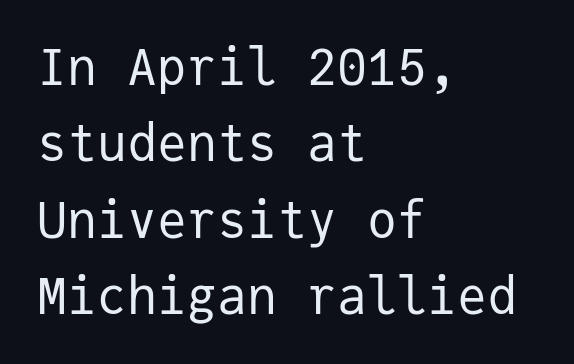
Q: Is the text bold? A: No.
Q: Is the text italic (slanted)? A: No, it is upright.
Q: Is the typeface a serif or a sans-serif typeface? A: Sans-serif.
Q: Is the text underlined? A: No.
Q: How is the paragraph aligned? A: Left-aligned.
Q: Is the spacing between letters normal or unusually wide? A: Normal.
Q: Is the spacing between lines tight, normal or loose? A: Normal.
Q: Width (condensed, normal, or wide)? A: Normal.
Q: Stroke contrast? A: Low.
Q: x-height? A: Medium.
Q: Monospaced? A: Yes.
